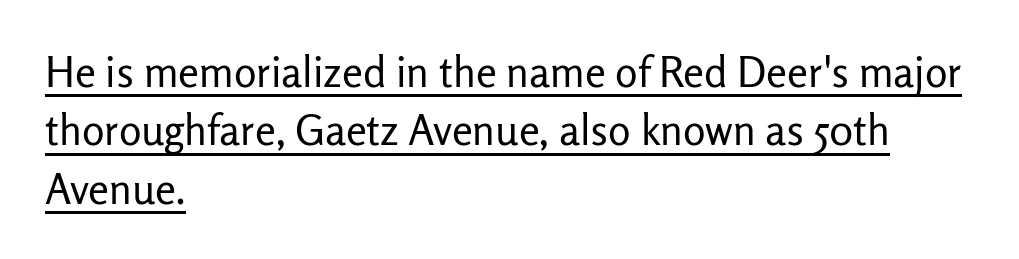
{"serif": "no", "italic": "no", "bold": "no", "weight": "regular", "width": "normal", "stroke_contrast": "low", "x_height": "medium", "monospaced": "no", "underline": "yes", "align": "left", "line_spacing": "normal", "line_spacing_ratio": 1.39, "letter_spacing": "normal", "letter_spacing_em": 0.0, "glyph_px": 42}
